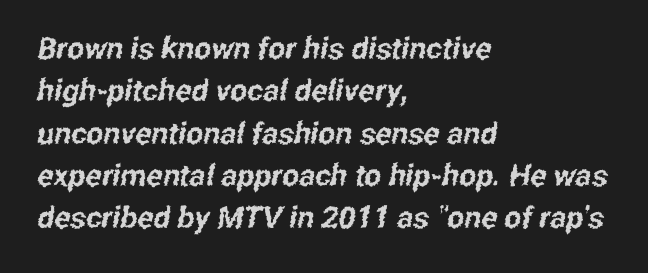
{"serif": "no", "width": "condensed", "stroke_contrast": "low", "x_height": "medium", "monospaced": "no", "underline": "no", "align": "left", "line_spacing": "normal", "line_spacing_ratio": 1.41, "letter_spacing": "normal", "letter_spacing_em": 0.0, "glyph_px": 30}
